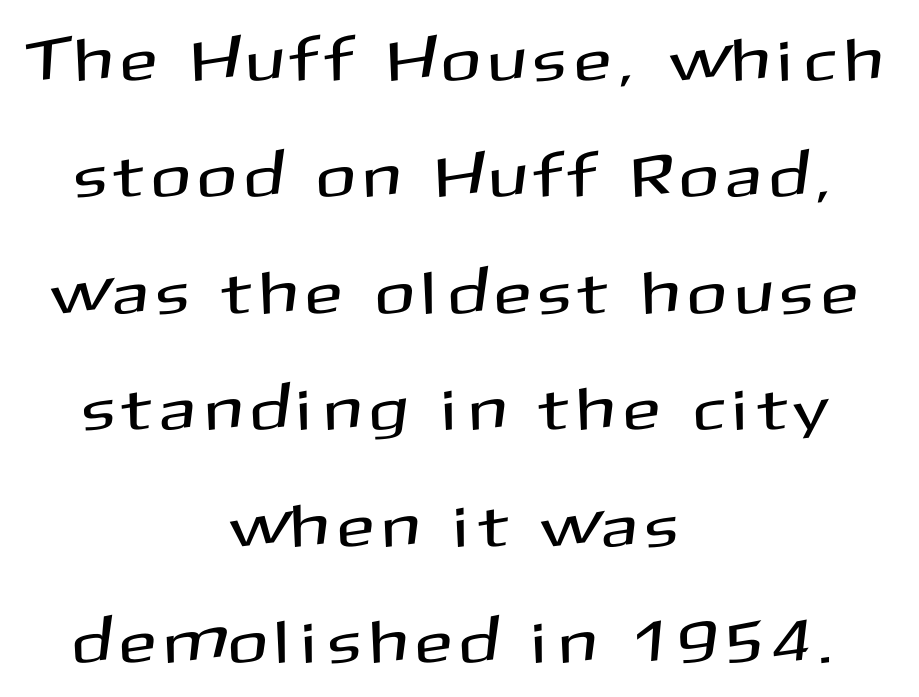
{"serif": "no", "italic": "no", "width": "normal", "stroke_contrast": "medium", "x_height": "medium", "monospaced": "no", "underline": "no", "align": "center", "line_spacing": "loose", "line_spacing_ratio": 1.94, "letter_spacing": "wide", "letter_spacing_em": 0.2, "glyph_px": 60}
